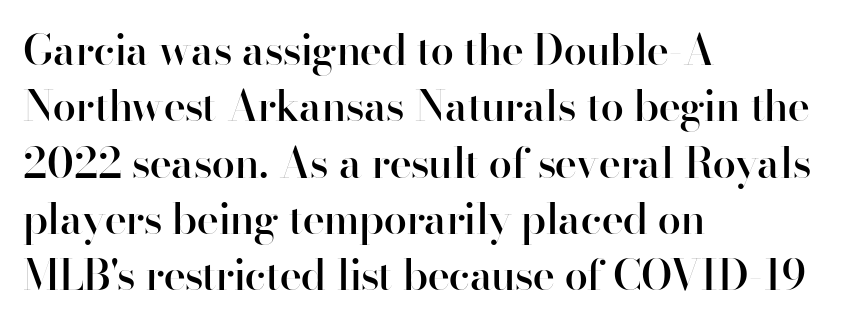
Q: Is the text bold? A: Semi-bold.
Q: Is the text italic (slanted)? A: No, it is upright.
Q: Is the typeface a serif or a sans-serif typeface? A: Sans-serif.
Q: Is the text underlined? A: No.
Q: How is the paragraph aligned? A: Left-aligned.
Q: Is the spacing between letters normal or unusually wide? A: Normal.
Q: Is the spacing between lines tight, normal or loose? A: Normal.
Q: Width (condensed, normal, or wide)? A: Normal.
Q: Stroke contrast? A: High.
Q: x-height? A: Small.
Q: Monospaced? A: No.
